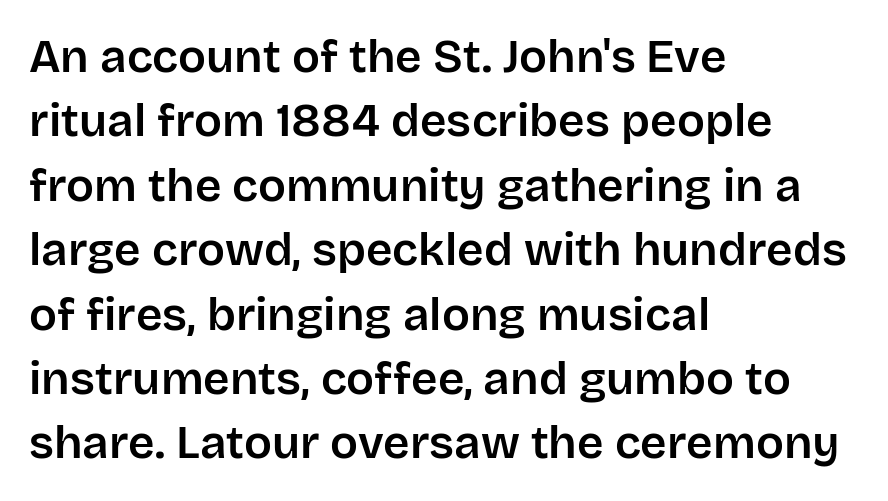
{"serif": "no", "italic": "no", "width": "normal", "stroke_contrast": "low", "x_height": "large", "monospaced": "no", "underline": "no", "align": "left", "line_spacing": "normal", "line_spacing_ratio": 1.4, "letter_spacing": "normal", "letter_spacing_em": 0.0, "glyph_px": 46}
